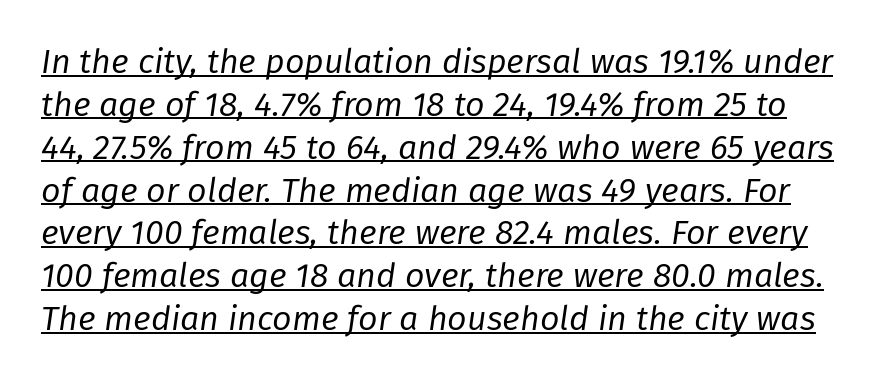
{"italic": "yes", "lean": "right", "slant_degrees": 8, "bold": "no", "weight": "regular", "width": "normal", "stroke_contrast": "low", "x_height": "medium", "monospaced": "no", "underline": "yes", "line_spacing": "normal", "line_spacing_ratio": 1.26, "letter_spacing": "normal", "letter_spacing_em": 0.0, "glyph_px": 34}
